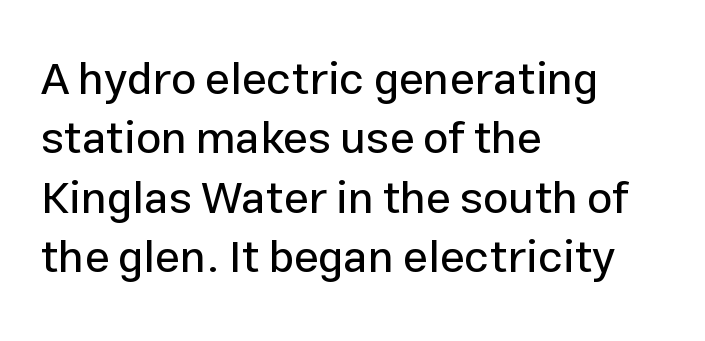
Q: Is the text italic (slanted)? A: No, it is upright.
Q: Is the typeface a serif or a sans-serif typeface? A: Sans-serif.
Q: Is the text underlined? A: No.
Q: How is the paragraph aligned? A: Left-aligned.
Q: Is the spacing between letters normal or unusually wide? A: Normal.
Q: Is the spacing between lines tight, normal or loose? A: Normal.
Q: Width (condensed, normal, or wide)? A: Normal.
Q: Stroke contrast? A: Low.
Q: x-height? A: Medium.
Q: Monospaced? A: No.
